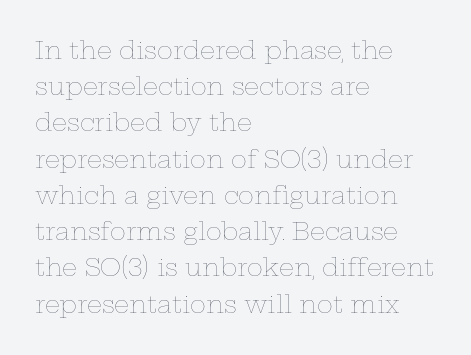
The image shows 24 px text type, upright; set left-aligned, normal line spacing (1.51x), normal letter spacing, not underlined.
